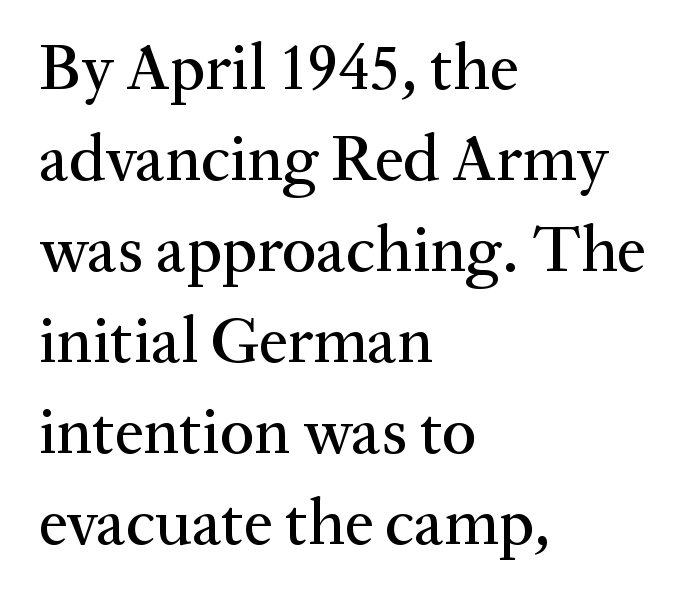
Q: Is the text italic (slanted)? A: No, it is upright.
Q: Is the typeface a serif or a sans-serif typeface? A: Serif.
Q: Is the text underlined? A: No.
Q: How is the paragraph aligned? A: Left-aligned.
Q: Is the spacing between letters normal or unusually wide? A: Normal.
Q: Is the spacing between lines tight, normal or loose? A: Normal.
Q: Width (condensed, normal, or wide)? A: Normal.
Q: Stroke contrast? A: Medium.
Q: x-height? A: Medium.
Q: Monospaced? A: No.
